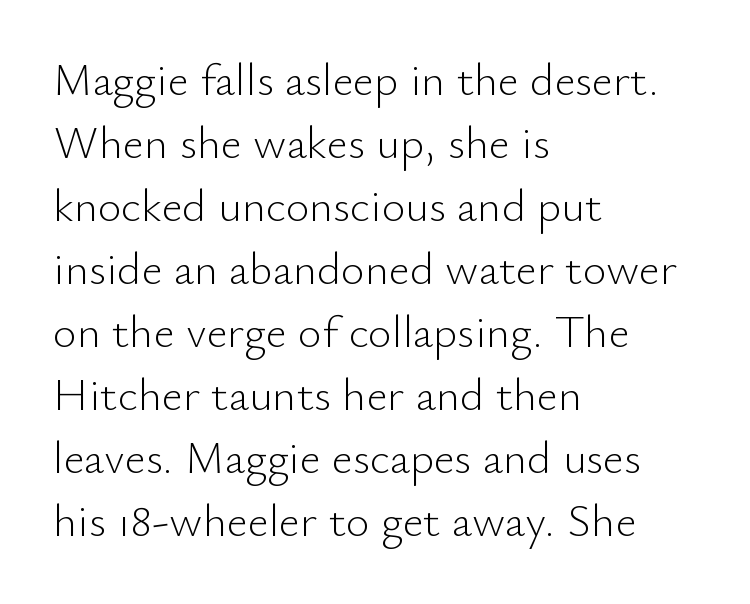
{"serif": "no", "italic": "no", "bold": "no", "weight": "light", "width": "normal", "stroke_contrast": "low", "x_height": "small", "monospaced": "no", "underline": "no", "align": "left", "line_spacing": "normal", "line_spacing_ratio": 1.37, "letter_spacing": "normal", "letter_spacing_em": 0.0, "glyph_px": 46}
